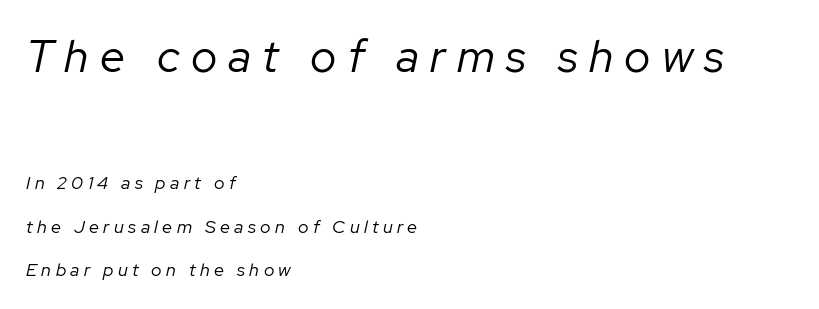
Q: Is the text bold? A: No.
Q: Is the text italic (slanted)? A: Yes, it leans right by about 12 degrees.
Q: Is the text underlined? A: No.
Q: How is the paragraph aligned? A: Left-aligned.
Q: Is the spacing between letters normal or unusually wide? A: Unusually wide.
Q: Is the spacing between lines tight, normal or loose? A: Loose.
Q: Which block of text is set in a larger size, the first (top) or the second (bottom)? A: The first (top) one.
Q: Width (condensed, normal, or wide)? A: Normal.
Q: Stroke contrast? A: Low.
Q: x-height? A: Medium.
Q: Monospaced? A: No.
